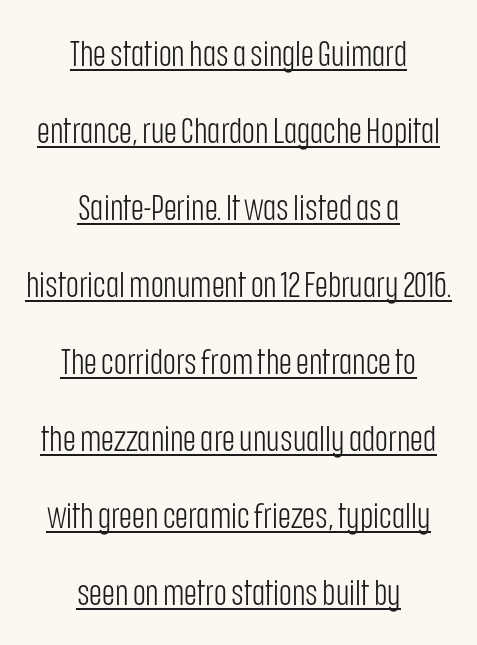
Q: Is the text bold? A: No.
Q: Is the text italic (slanted)? A: No, it is upright.
Q: Is the typeface a serif or a sans-serif typeface? A: Sans-serif.
Q: Is the text underlined? A: Yes.
Q: How is the paragraph aligned? A: Centered.
Q: Is the spacing between letters normal or unusually wide? A: Normal.
Q: Is the spacing between lines tight, normal or loose? A: Loose.
Q: Width (condensed, normal, or wide)? A: Condensed.
Q: Stroke contrast? A: Low.
Q: x-height? A: Large.
Q: Monospaced? A: No.
